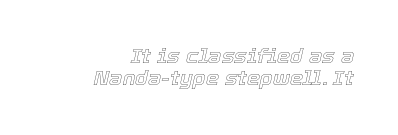
Q: Is the text italic (slanted)? A: Yes, it leans right by about 12 degrees.
Q: Is the text underlined? A: No.
Q: How is the paragraph aligned? A: Right-aligned.
Q: Is the spacing between letters normal or unusually wide? A: Normal.
Q: Is the spacing between lines tight, normal or loose? A: Tight.
